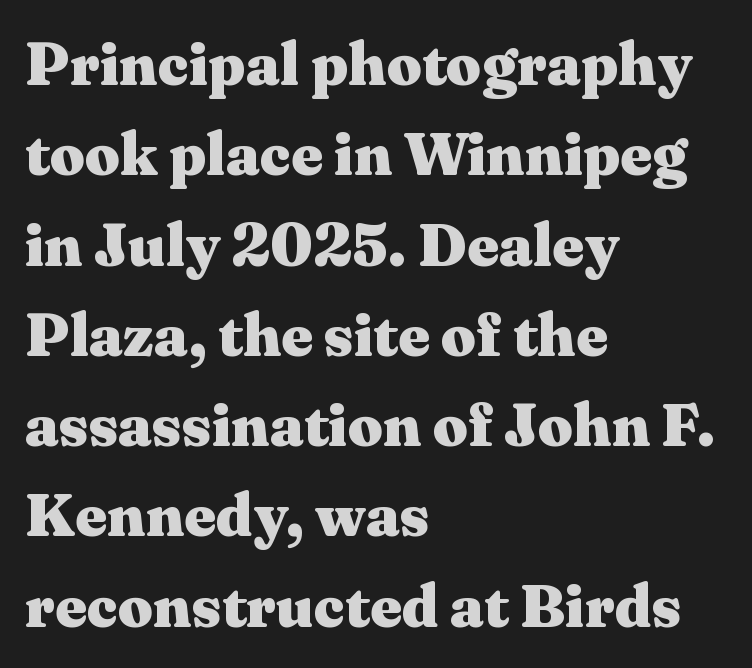
The space beneath each line is pristine and unruled. The font is running at its bold setting. Each letter keeps its own natural width here, so spacing adapts to shape. This is the regular roman posture of the typeface.
